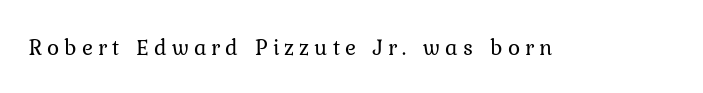
Nope, not italic — everything's standing straight. Observe the wide spacing: letters keep a clear distance from each other. No chunkiness to these letters — they're not bold. The baseline area is clear.
